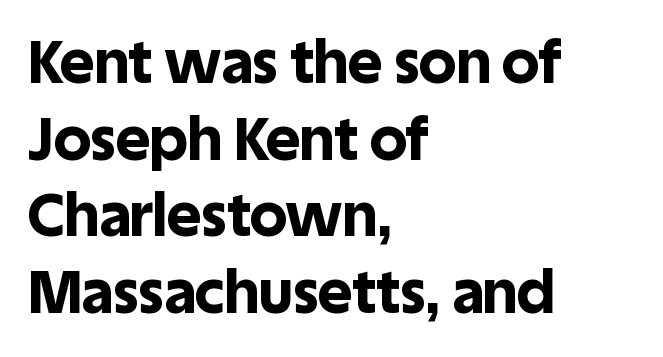
This sample has the flowing, uneven cadence of proportional lettering. A typesetter would call this zero additional tracking. Compared with an ordinary text face, these strokes are far heavier — a full bold. Posture: upright roman.
